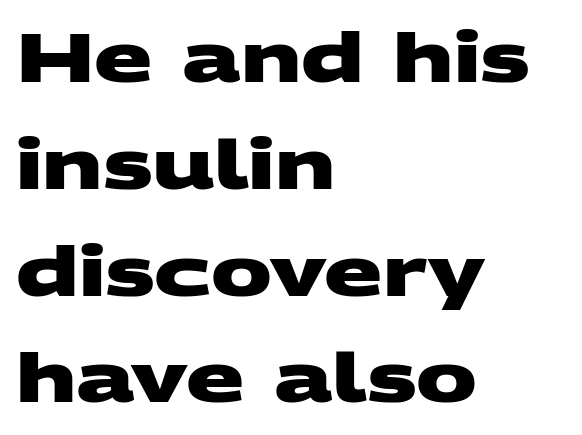
{"serif": "no", "bold": "yes", "weight": "heavy", "width": "wide", "stroke_contrast": "medium", "x_height": "large", "monospaced": "no", "underline": "no", "align": "left", "line_spacing": "normal", "line_spacing_ratio": 1.57, "letter_spacing": "normal", "letter_spacing_em": 0.0, "glyph_px": 68}
